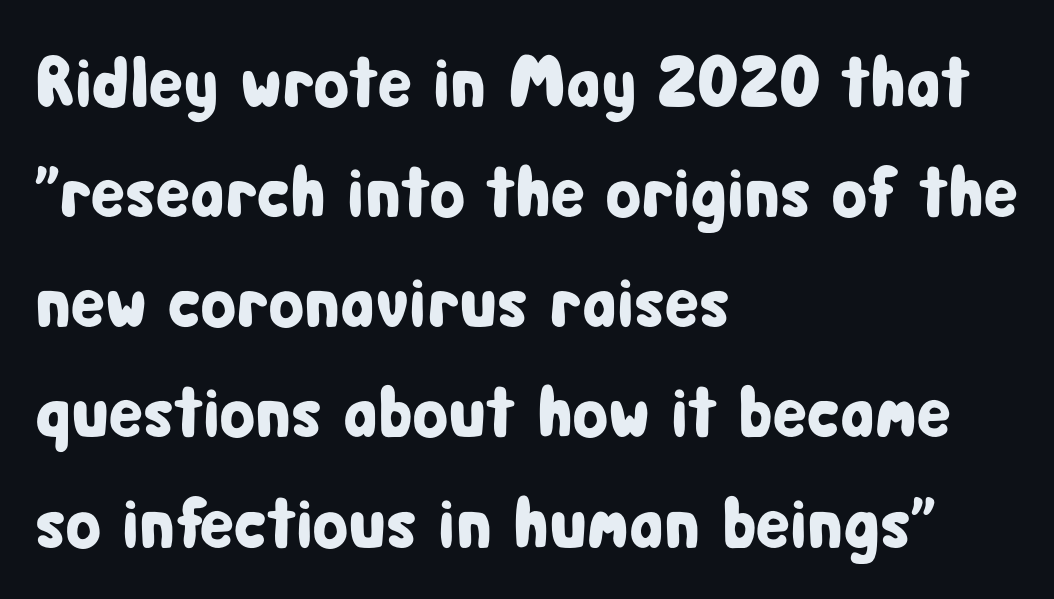
Q: Is the text italic (slanted)? A: No, it is upright.
Q: Is the typeface a serif or a sans-serif typeface? A: Sans-serif.
Q: Is the text underlined? A: No.
Q: How is the paragraph aligned? A: Left-aligned.
Q: Is the spacing between letters normal or unusually wide? A: Normal.
Q: Is the spacing between lines tight, normal or loose? A: Normal.
Q: Width (condensed, normal, or wide)? A: Condensed.
Q: Stroke contrast? A: Low.
Q: x-height? A: Medium.
Q: Monospaced? A: No.
